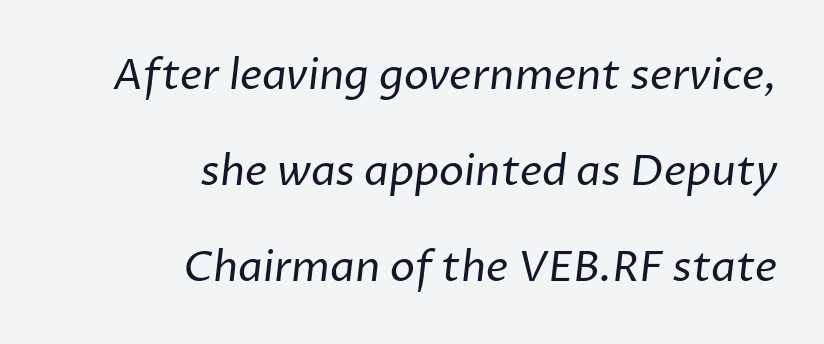
The image shows 42 px regular-weight sans-serif type; set right-aligned, loose line spacing (2.28x), normal letter spacing, not underlined; low stroke contrast and a medium x-height.
